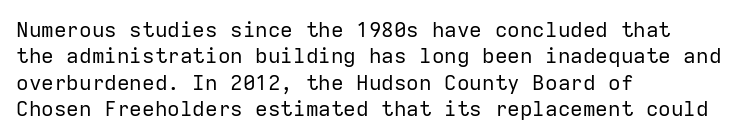
The rendering uses a moderate line-height, typical for paragraphs. Only glyphs here, with clear space below each row. The passage is arranged the way most books set body copy — flush left. Spacing between characters is what you'd get straight out of the box.
